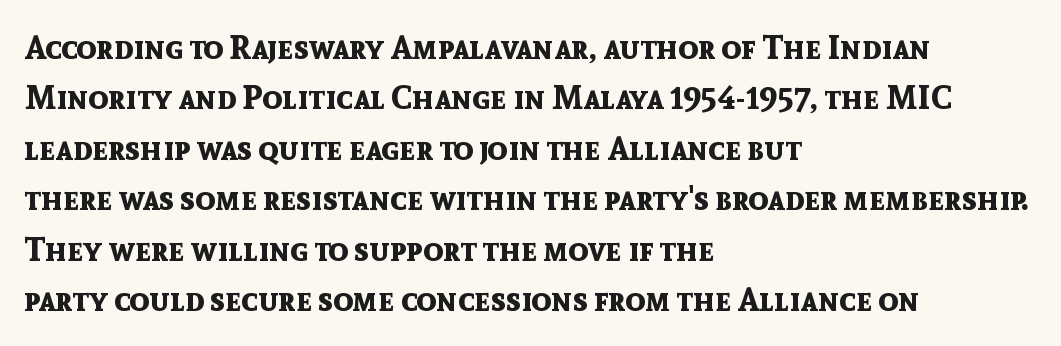
{"serif": "no", "italic": "no", "bold": "yes", "weight": "bold", "width": "normal", "x_height": "medium", "monospaced": "no", "underline": "no", "align": "left", "line_spacing": "normal", "line_spacing_ratio": 1.53, "letter_spacing": "normal", "letter_spacing_em": 0.0, "glyph_px": 33}
